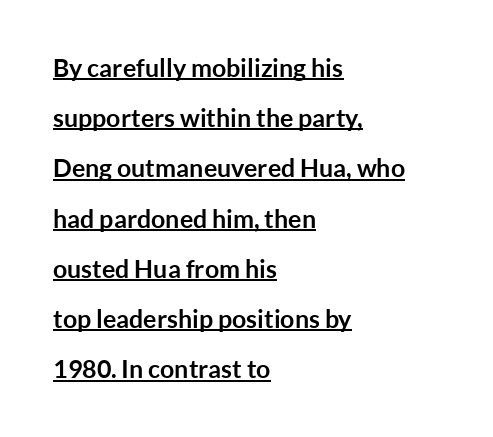
The image shows 25 px bold type, upright; set left-aligned, loose line spacing (2.01x), normal letter spacing, underlined.
